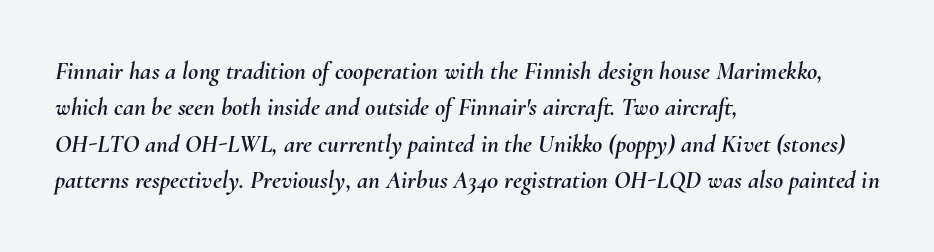
Q: Is the text italic (slanted)? A: Yes, it leans right by about 10 degrees.
Q: Is the text underlined? A: No.
Q: How is the paragraph aligned? A: Left-aligned.
Q: Is the spacing between letters normal or unusually wide? A: Normal.
Q: Is the spacing between lines tight, normal or loose? A: Normal.
